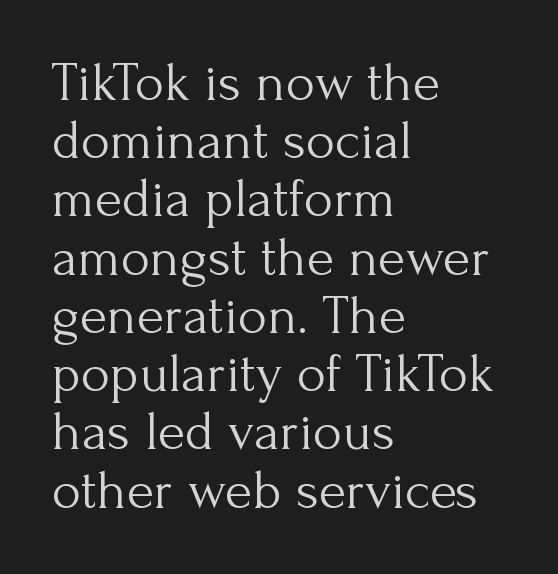
Q: Is the text bold? A: No.
Q: Is the text italic (slanted)? A: No, it is upright.
Q: Is the typeface a serif or a sans-serif typeface? A: Serif.
Q: Is the text underlined? A: No.
Q: How is the paragraph aligned? A: Left-aligned.
Q: Is the spacing between letters normal or unusually wide? A: Normal.
Q: Is the spacing between lines tight, normal or loose? A: Tight.
Q: Width (condensed, normal, or wide)? A: Normal.
Q: Stroke contrast? A: Medium.
Q: x-height? A: Small.
Q: Monospaced? A: No.
